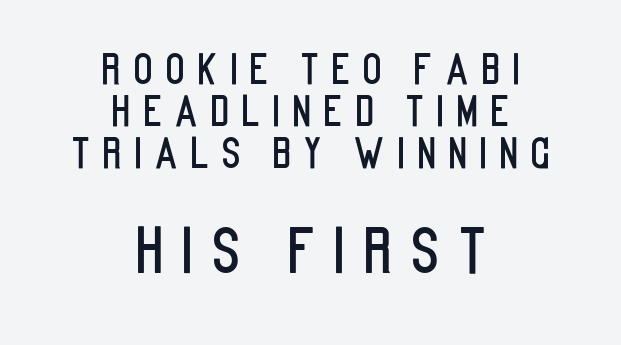
The letters stand straight up with perfectly vertical stems. Which chunk is bigger? The second one — the bottom block dwarfs the top. Where is the straight margin? There isn't one; the lines are centered. This rendering features lettering with no underline. These lines are rendered in a variable-pitch font.
